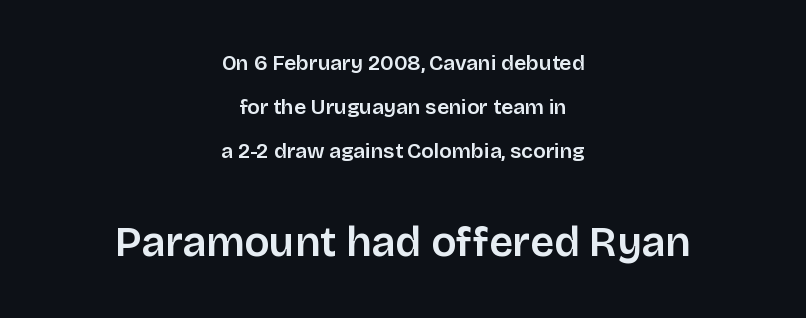
The specimen reads as upright at a glance. The block of text is sparse from top to bottom, with ample space between rows. The passage shown begins with its smaller block and ends with its larger one. Do the characters align in a grid? No, the font is proportional. Classification — sans serif.
